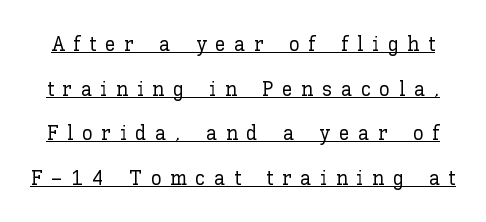
Q: Is the text italic (slanted)? A: No, it is upright.
Q: Is the text underlined? A: Yes.
Q: Is the spacing between letters normal or unusually wide? A: Unusually wide.
Q: Is the spacing between lines tight, normal or loose? A: Loose.
